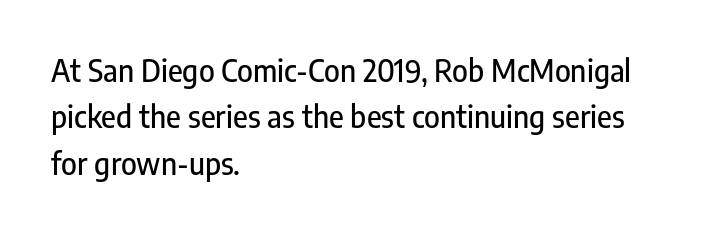
Q: Is the text italic (slanted)? A: No, it is upright.
Q: Is the typeface a serif or a sans-serif typeface? A: Sans-serif.
Q: Is the text underlined? A: No.
Q: How is the paragraph aligned? A: Left-aligned.
Q: Is the spacing between letters normal or unusually wide? A: Normal.
Q: Is the spacing between lines tight, normal or loose? A: Normal.
Q: Width (condensed, normal, or wide)? A: Condensed.
Q: Stroke contrast? A: Low.
Q: x-height? A: Medium.
Q: Monospaced? A: No.
